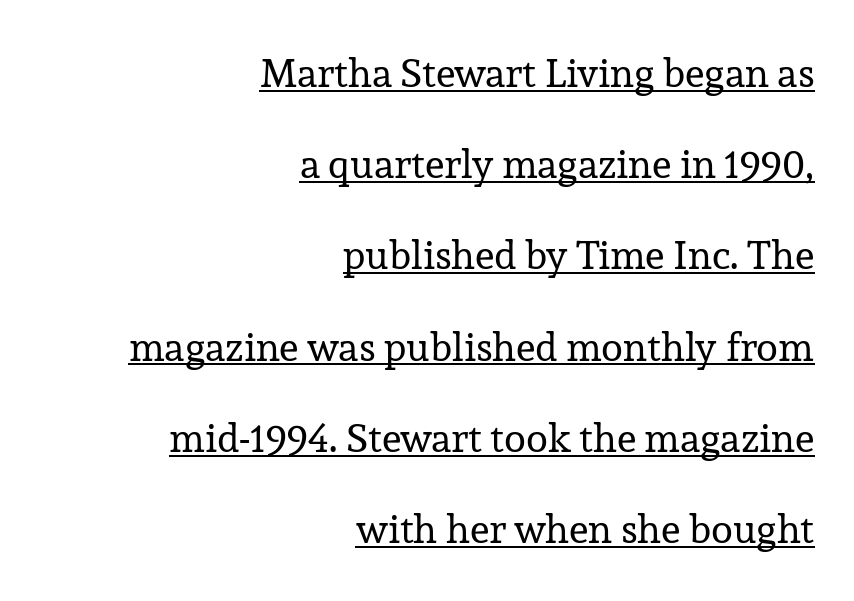
Q: Is the text bold? A: No.
Q: Is the text italic (slanted)? A: No, it is upright.
Q: Is the typeface a serif or a sans-serif typeface? A: Serif.
Q: Is the text underlined? A: Yes.
Q: How is the paragraph aligned? A: Right-aligned.
Q: Is the spacing between letters normal or unusually wide? A: Normal.
Q: Is the spacing between lines tight, normal or loose? A: Loose.
Q: Width (condensed, normal, or wide)? A: Normal.
Q: Stroke contrast? A: Low.
Q: x-height? A: Medium.
Q: Monospaced? A: No.
